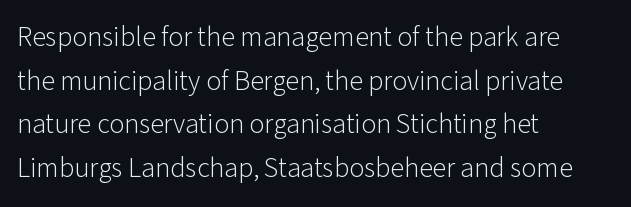
The image shows 28 px light sans-serif type, upright; set left-aligned, normal line spacing (1.56x), normal letter spacing, not underlined; low stroke contrast and a medium x-height.
